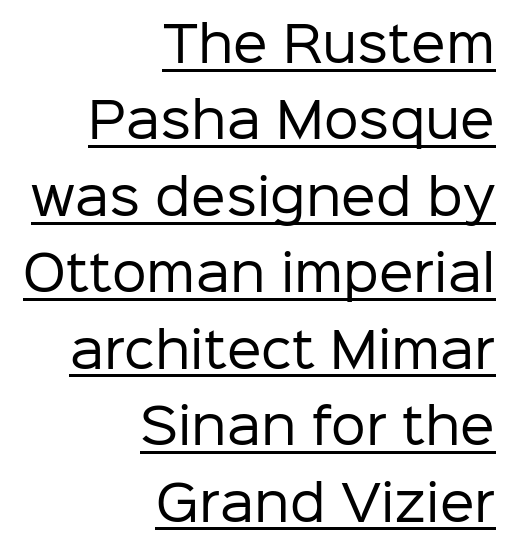
The image shows 49 px regular-weight sans-serif type, upright; set right-aligned, normal line spacing (1.56x), normal letter spacing, underlined; low stroke contrast and a medium x-height.
